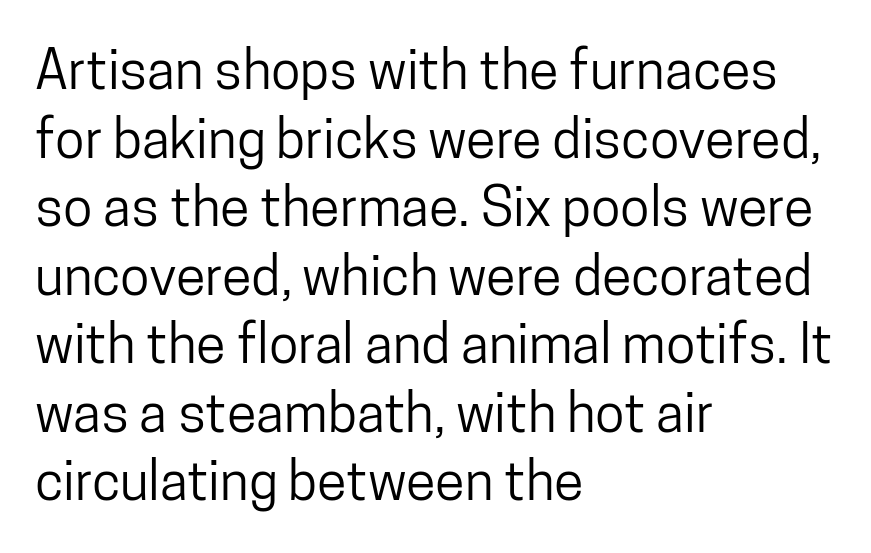
Q: Is the text italic (slanted)? A: No, it is upright.
Q: Is the typeface a serif or a sans-serif typeface? A: Sans-serif.
Q: Is the text underlined? A: No.
Q: How is the paragraph aligned? A: Left-aligned.
Q: Is the spacing between letters normal or unusually wide? A: Normal.
Q: Is the spacing between lines tight, normal or loose? A: Normal.
Q: Width (condensed, normal, or wide)? A: Condensed.
Q: Stroke contrast? A: Low.
Q: x-height? A: Medium.
Q: Monospaced? A: No.
